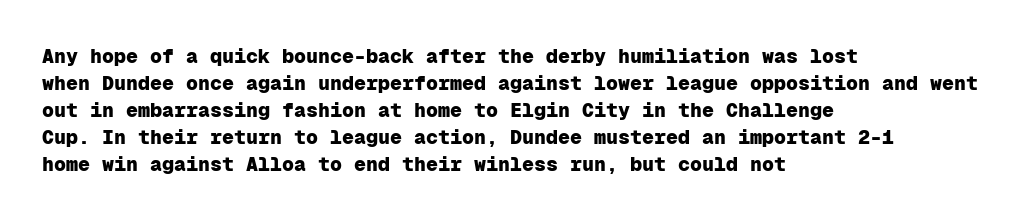
The image shows 20 px bold type, upright; set left-aligned, normal line spacing (1.35x), normal letter spacing, not underlined.
